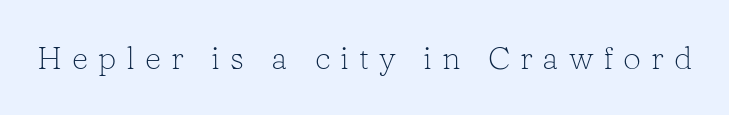
{"serif": "yes", "italic": "no", "bold": "no", "weight": "light", "width": "normal", "stroke_contrast": "low", "x_height": "medium", "monospaced": "no", "underline": "no", "letter_spacing": "wide", "letter_spacing_em": 0.31, "glyph_px": 32}
